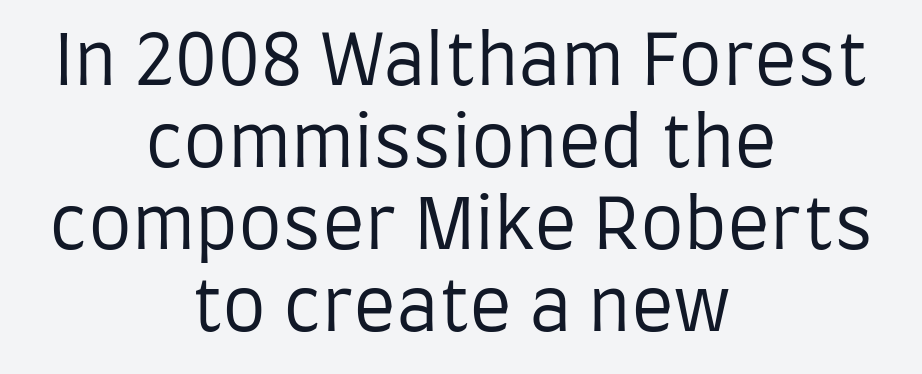
The passage shown is typed in a proportional face where columns would drift. Each line is balanced around a shared central axis. The gap between lines stays unmarked. Is there any slant? The stems are plumb. Does the type have serifs? No, each stem ends abruptly. Each word holds together tightly as a unit, with standard inter-letter gaps.
